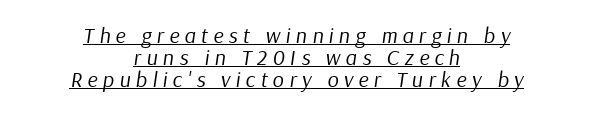
This sample uses expanded letter spacing, leaving extra air between glyphs. A typesetter would call this leading minimal, almost set solid. Both edges are ragged and mirror each other, which tells us the setting is centered. Emphasis is given by a line drawn under the lettering. Weight class: somewhere from thin through regular.
